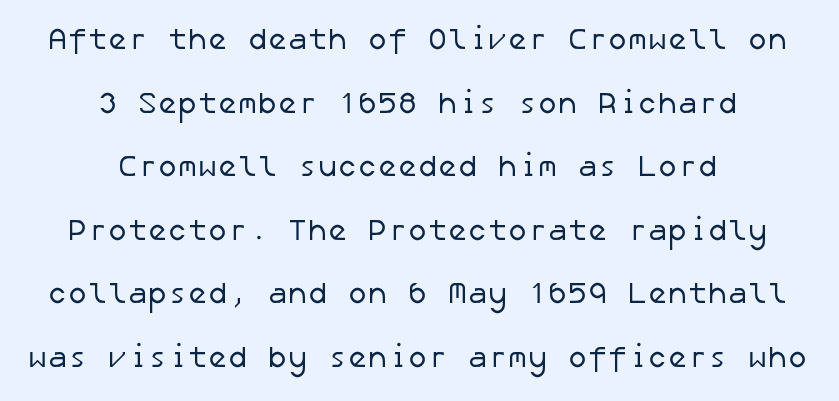
{"serif": "no", "bold": "no", "weight": "regular", "width": "normal", "stroke_contrast": "low", "x_height": "medium", "underline": "no", "align": "center", "line_spacing": "loose", "line_spacing_ratio": 2.12, "letter_spacing": "normal", "letter_spacing_em": 0.0, "glyph_px": 30}
